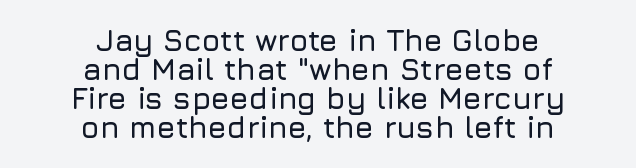
The image shows 30 px sans-serif type, upright; set centered, tight line spacing (0.97x), normal letter spacing, not underlined; low stroke contrast and a medium x-height.
